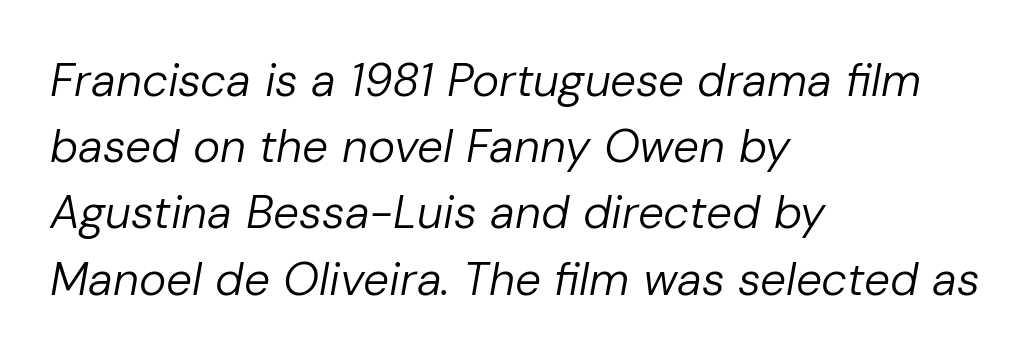
The image shows 46 px regular-weight type, italic (leaning right); set left-aligned, normal line spacing (1.44x), normal letter spacing, not underlined; low stroke contrast and a medium x-height.
